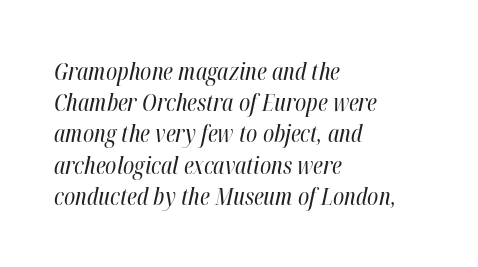
The area under the type is left untouched. These lines sit exactly where default settings would place them. The letters are slanted; this is an italic face. Stem width sits at or under what a default text font uses. This sample uses plain, unmodified letter spacing. This rendering uses left alignment, leaving the right contour irregular.
